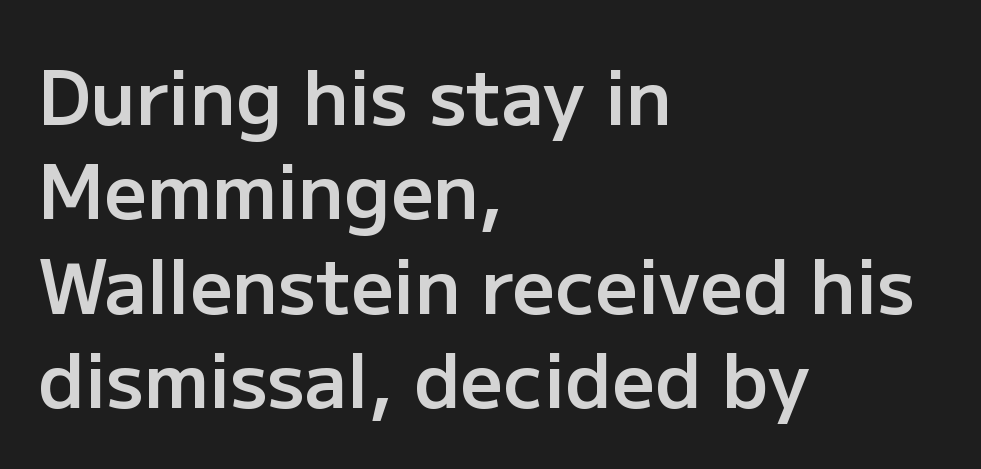
The image shows 75 px semibold sans-serif type, upright; set left-aligned, normal line spacing (1.26x), normal letter spacing, not underlined; low stroke contrast and a medium x-height.
